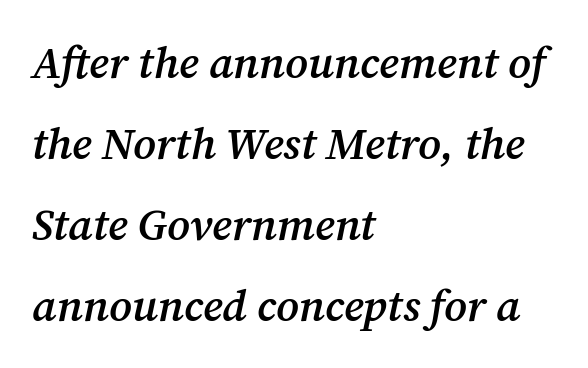
Looks like regular typesetting: each glyph gets only the width it needs. A semibold gives these letters moderate extra thickness, short of bold. The rendering anchors every line to the left-hand side. In terms of letterform style, serifs are clearly present.
